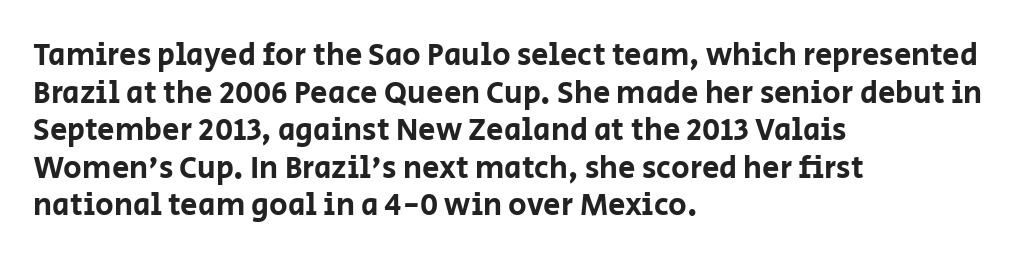
{"serif": "no", "italic": "no", "width": "normal", "stroke_contrast": "low", "x_height": "large", "monospaced": "no", "underline": "no", "align": "left", "line_spacing_ratio": 1.21, "letter_spacing": "normal", "letter_spacing_em": 0.0, "glyph_px": 31}
